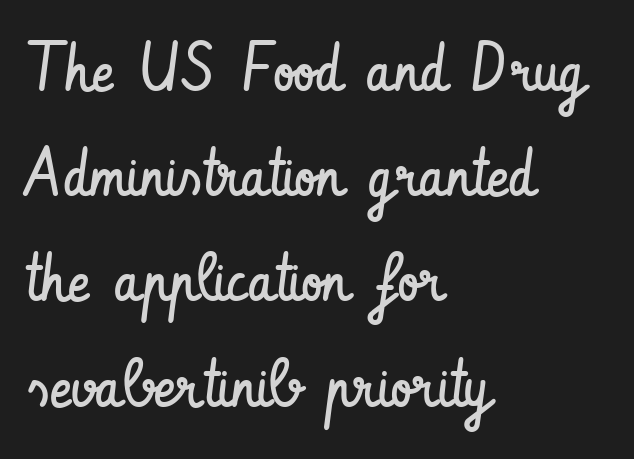
Here the glyphs are tracked normally, forming tight word shapes. Quick note: not italic, upright. You could not count columns in this text — the font is proportionally spaced. Stroke terminals: plain, sans-serif. The leading is moderate, giving the passage an even texture.
